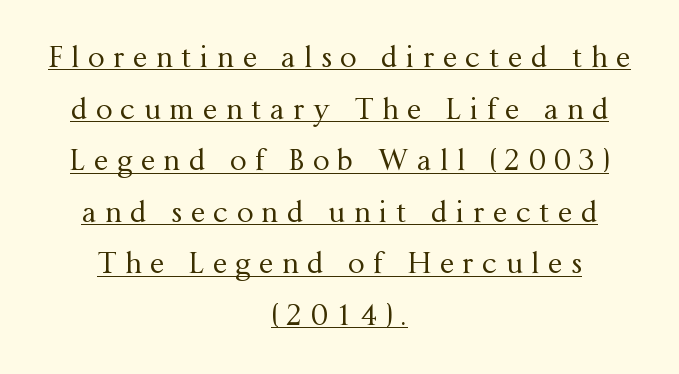
{"serif": "yes", "italic": "no", "bold": "no", "weight": "regular", "width": "normal", "stroke_contrast": "medium", "x_height": "medium", "monospaced": "no", "underline": "yes", "align": "center", "line_spacing_ratio": 1.78, "letter_spacing": "wide", "letter_spacing_em": 0.3, "glyph_px": 29}
